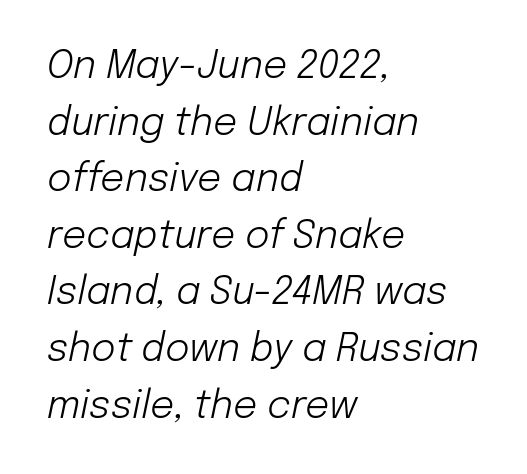
These lines are rendered in a variable-pitch font. Slant detected: the letters are inclined. The typesetting does not lean heavy: it is not bold. A normal amount of white space separates one row of letters from the next. Only glyphs here, with clear space below each row. This rendering leaves character spacing at its baseline value.
